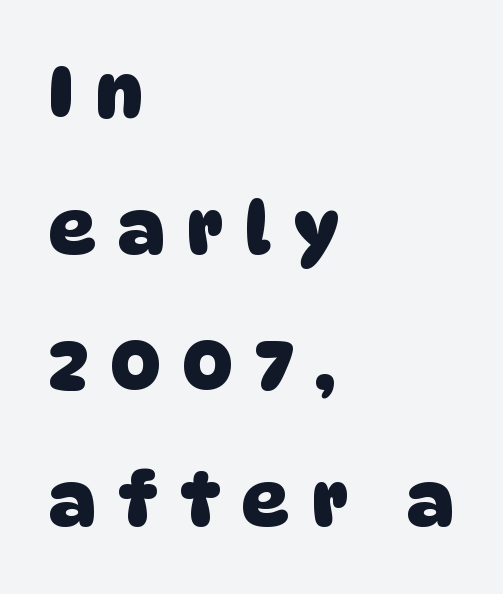
The paragraph has a hard left edge and a soft right edge. Proportional: the letters do not fall into vertical columns. Look at the bottom of the vertical strokes: they stop flat, with no serifs. Nobody drew a line under any word here.
